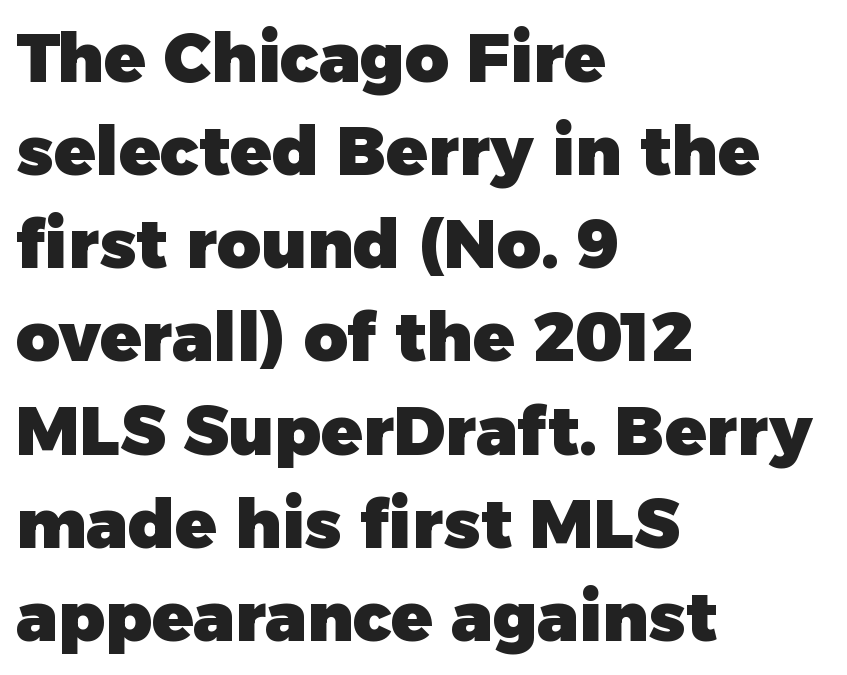
Q: Is the text bold? A: Yes.
Q: Is the text italic (slanted)? A: No, it is upright.
Q: Is the typeface a serif or a sans-serif typeface? A: Sans-serif.
Q: Is the text underlined? A: No.
Q: How is the paragraph aligned? A: Left-aligned.
Q: Is the spacing between letters normal or unusually wide? A: Normal.
Q: Is the spacing between lines tight, normal or loose? A: Normal.
Q: Width (condensed, normal, or wide)? A: Normal.
Q: Stroke contrast? A: Low.
Q: x-height? A: Medium.
Q: Monospaced? A: No.
